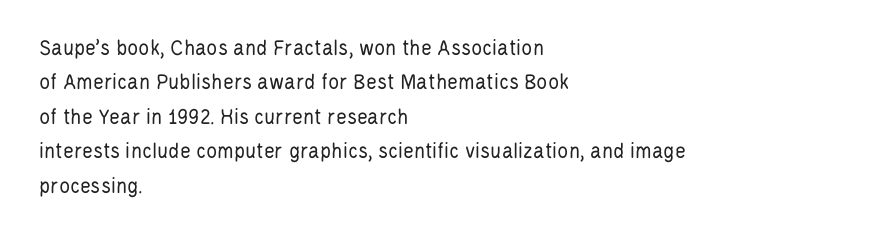
{"italic": "no", "bold": "no", "underline": "no", "align": "left", "line_spacing": "normal", "line_spacing_ratio": 1.5, "letter_spacing": "normal", "letter_spacing_em": 0.0, "glyph_px": 23}
